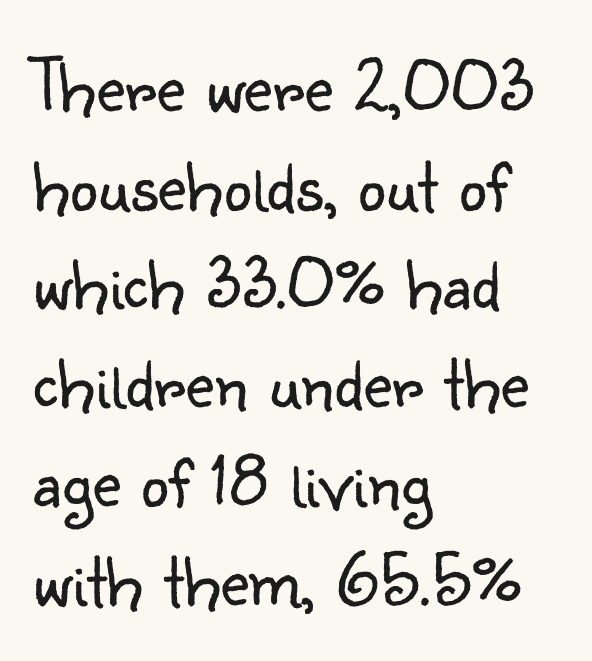
Q: Is the text bold? A: No.
Q: Is the text italic (slanted)? A: No, it is upright.
Q: Is the typeface a serif or a sans-serif typeface? A: Sans-serif.
Q: Is the text underlined? A: No.
Q: How is the paragraph aligned? A: Left-aligned.
Q: Is the spacing between letters normal or unusually wide? A: Normal.
Q: Is the spacing between lines tight, normal or loose? A: Normal.
Q: Width (condensed, normal, or wide)? A: Normal.
Q: Stroke contrast? A: Low.
Q: x-height? A: Small.
Q: Monospaced? A: No.
